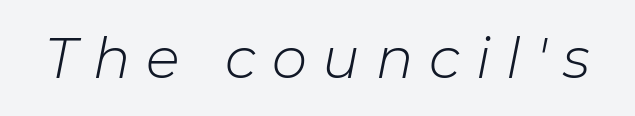
Q: Is the text bold? A: No.
Q: Is the text italic (slanted)? A: Yes, it leans right by about 11 degrees.
Q: Is the text underlined? A: No.
Q: Is the spacing between letters normal or unusually wide? A: Unusually wide.
Q: Width (condensed, normal, or wide)? A: Normal.
Q: Stroke contrast? A: Low.
Q: x-height? A: Medium.
Q: Monospaced? A: No.
